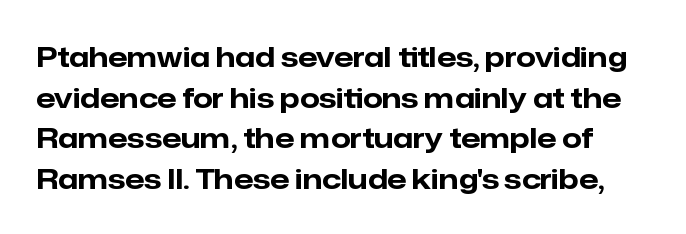
The image shows 28 px bold sans-serif type, upright; set normal line spacing (1.45x), normal letter spacing, not underlined; low stroke contrast and a medium x-height.
